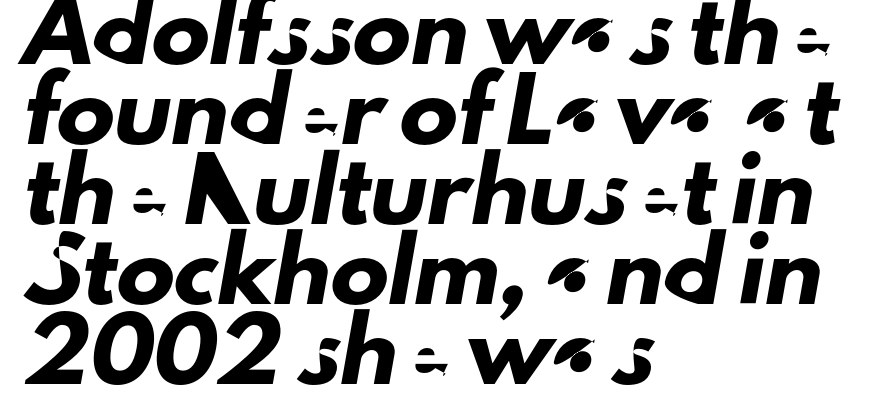
The image shows 58 px sans-serif type; set left-aligned, normal line spacing (1.38x), normal letter spacing, not underlined; low stroke contrast and a small x-height.
